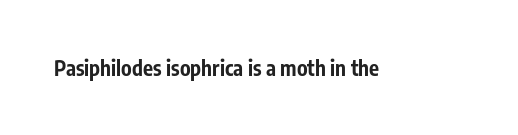
The image shows 21 px bold type, upright; set normal letter spacing, not underlined.
